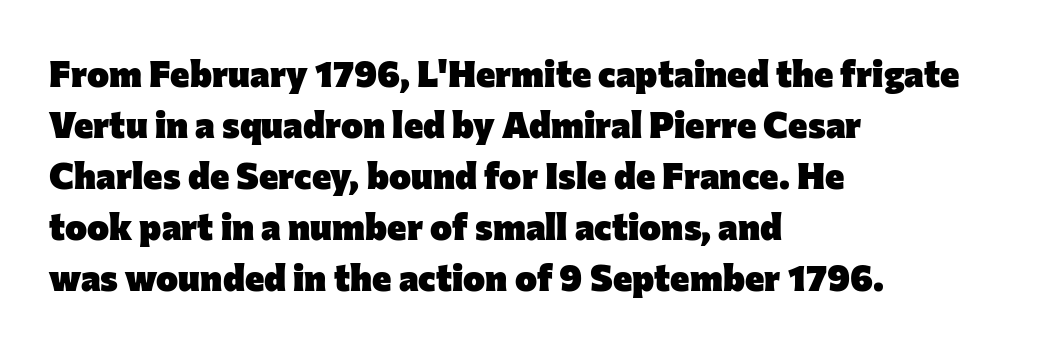
{"serif": "no", "italic": "no", "bold": "yes", "weight": "heavy", "width": "normal", "stroke_contrast": "low", "x_height": "medium", "monospaced": "no", "underline": "no", "align": "left", "line_spacing": "normal", "line_spacing_ratio": 1.38, "letter_spacing": "normal", "letter_spacing_em": 0.0, "glyph_px": 37}
